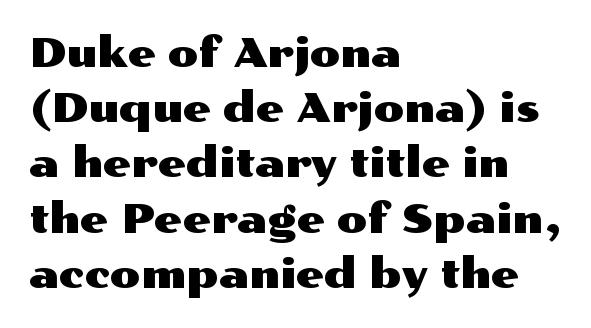
These lines are composed in type without serifs. Line beginnings align vertically; line endings do not. Proportional: the letters do not fall into vertical columns. In terms of posture, this sample is upright. Standard letterfit; no display-style spreading of the glyphs.
